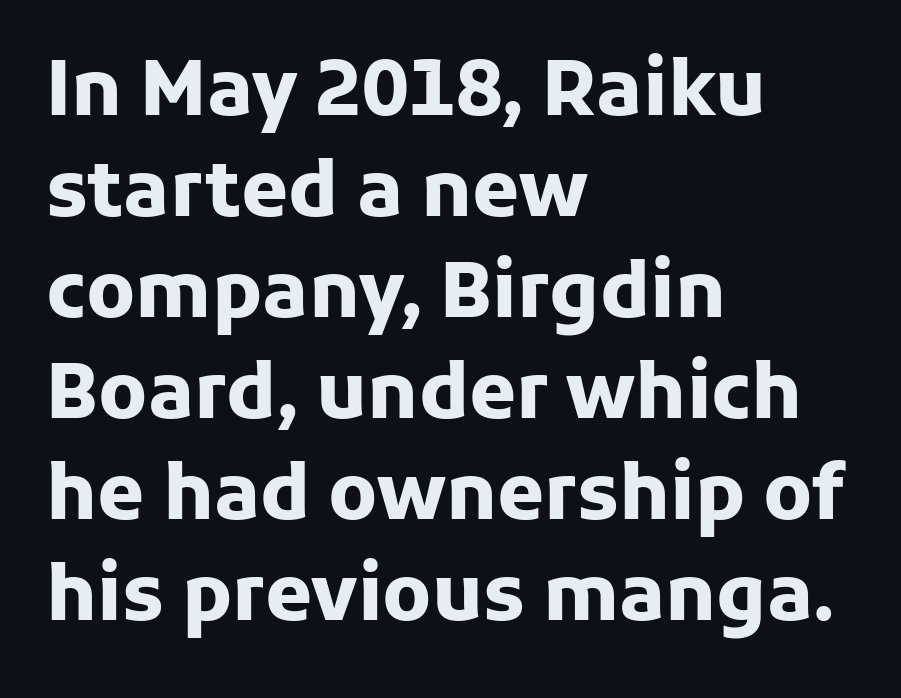
The image shows 76 px heavy sans-serif type, upright; set left-aligned, normal line spacing (1.33x), normal letter spacing, not underlined; low stroke contrast and a medium x-height.
